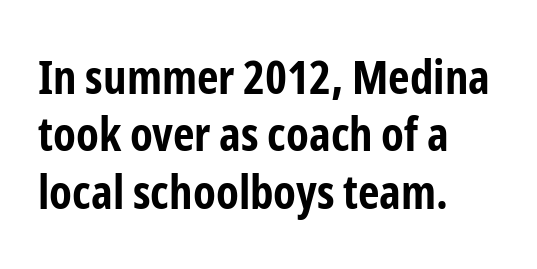
The image shows 47 px bold, condensed sans-serif type, upright; set left-aligned, line spacing 1.22x, normal letter spacing, not underlined; low stroke contrast and a medium x-height.
